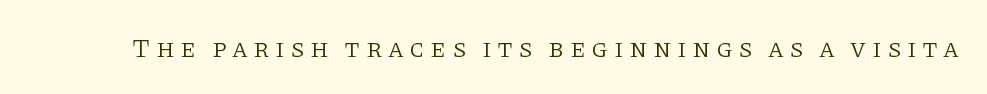
{"italic": "no", "bold": "no", "underline": "no", "letter_spacing": "wide", "letter_spacing_em": 0.22, "glyph_px": 26}
